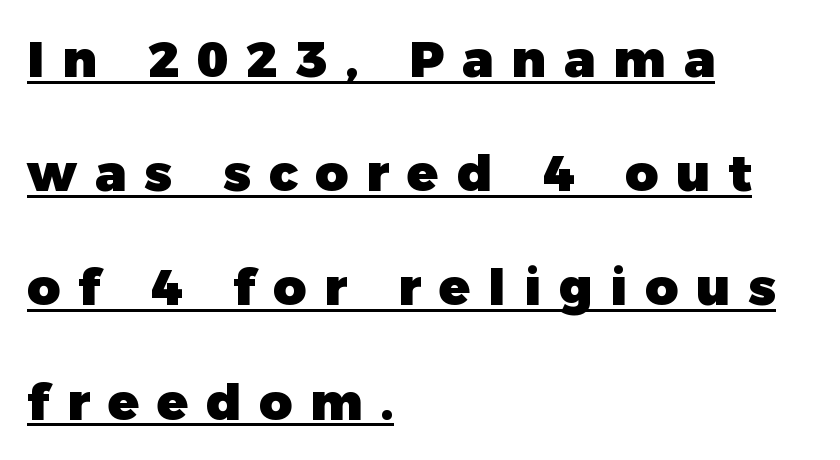
The image shows 51 px heavy sans-serif type, upright; set left-aligned, loose line spacing (2.24x), unusually wide letter spacing (+0.35 em), underlined; low stroke contrast and a medium x-height.
